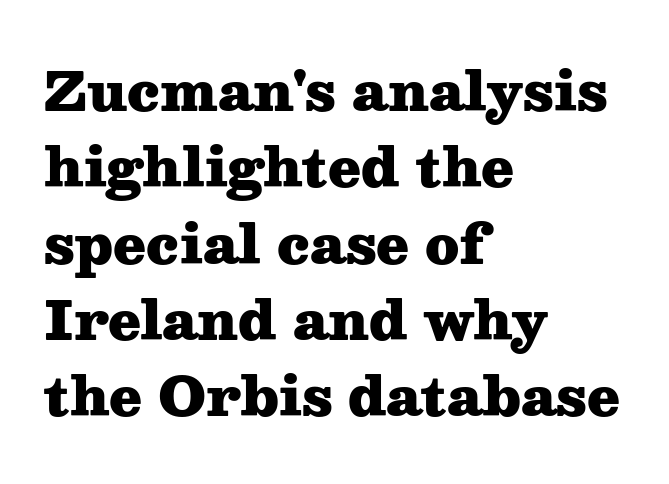
The image shows 53 px heavy, wide serif type, upright; set left-aligned, normal line spacing (1.44x), normal letter spacing, not underlined; medium stroke contrast and a medium x-height.
